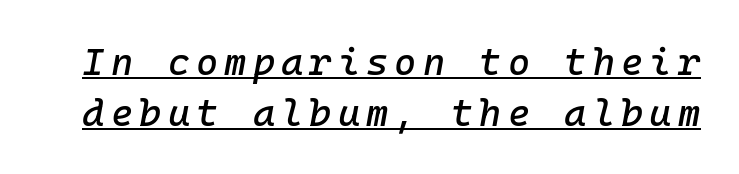
Successive baselines arrive at the customary interval. The words here are underlined. The whole block is typeset with a tilt.
